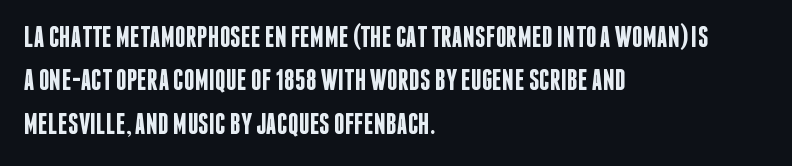
The vertical gap from one line to the next is medium. The type family on display is of the sans-serif kind. Caption: standard tracking, unaltered. As a designer I'd log this as weight 600, semibold.
